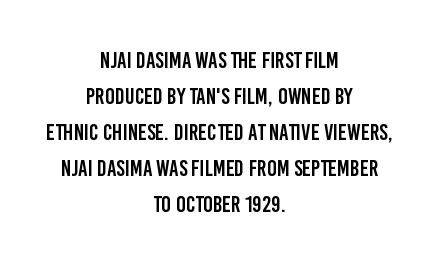
The image shows 23 px text type, upright; set centered, normal line spacing (1.57x), normal letter spacing, not underlined.
